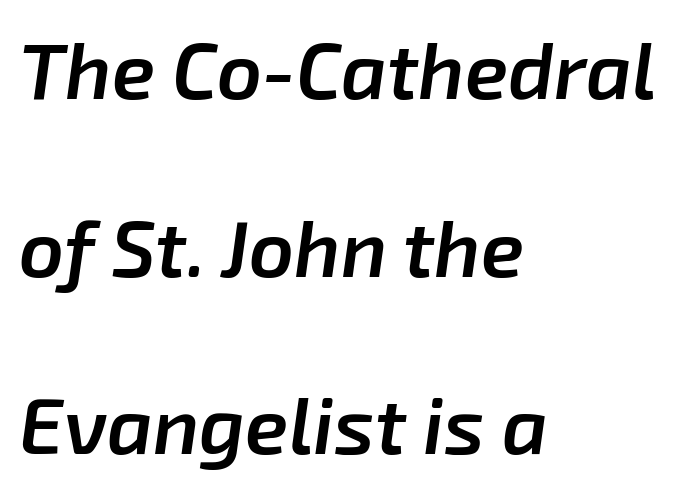
{"italic": "yes", "lean": "right", "slant_degrees": 8, "bold": "semi", "weight": "semibold", "width": "normal", "stroke_contrast": "low", "x_height": "medium", "monospaced": "no", "underline": "no", "align": "left", "line_spacing": "loose", "line_spacing_ratio": 2.25, "letter_spacing": "normal", "letter_spacing_em": 0.0, "glyph_px": 79}
